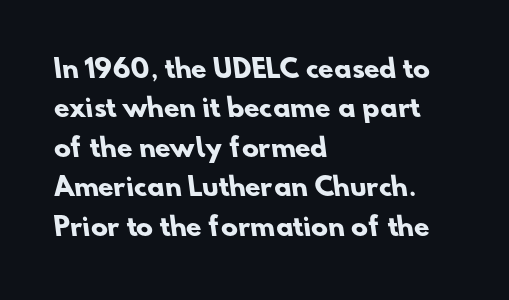
The image shows 25 px bold type; set left-aligned, normal line spacing (1.58x), normal letter spacing, not underlined.
